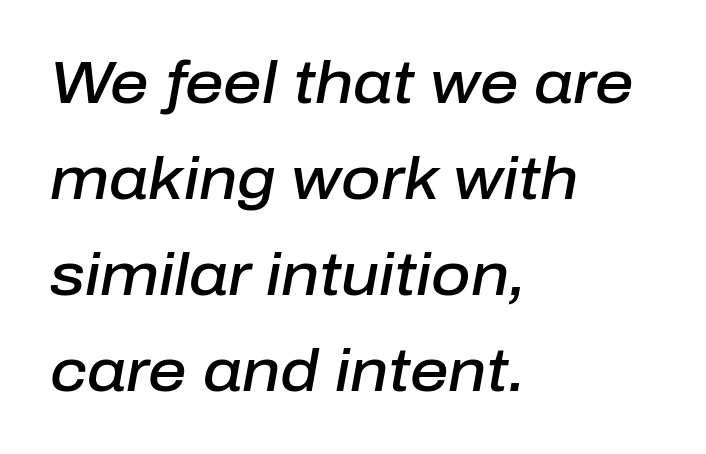
The image shows 60 px semibold type, italic (leaning right); set left-aligned, normal line spacing (1.6x), normal letter spacing, not underlined; low stroke contrast and a medium x-height.
